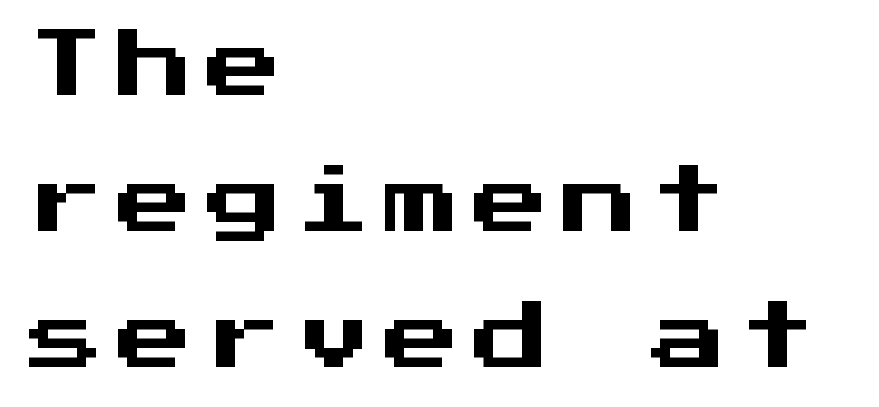
When letters stand straight like this, we call the style roman or upright. Casual observation: everything's shoved over to the left. What kind of face is this? One without serifs — a sans. These lines are rendered in a fixed-pitch font. Descenders are the only things crossing below the line.
